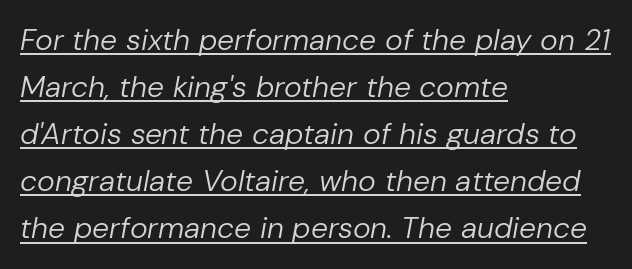
Q: Is the text bold? A: No.
Q: Is the text italic (slanted)? A: Yes, it leans right by about 10 degrees.
Q: Is the text underlined? A: Yes.
Q: How is the paragraph aligned? A: Left-aligned.
Q: Is the spacing between letters normal or unusually wide? A: Normal.
Q: Is the spacing between lines tight, normal or loose? A: Normal.
Q: Width (condensed, normal, or wide)? A: Normal.
Q: Stroke contrast? A: Low.
Q: x-height? A: Medium.
Q: Monospaced? A: No.
